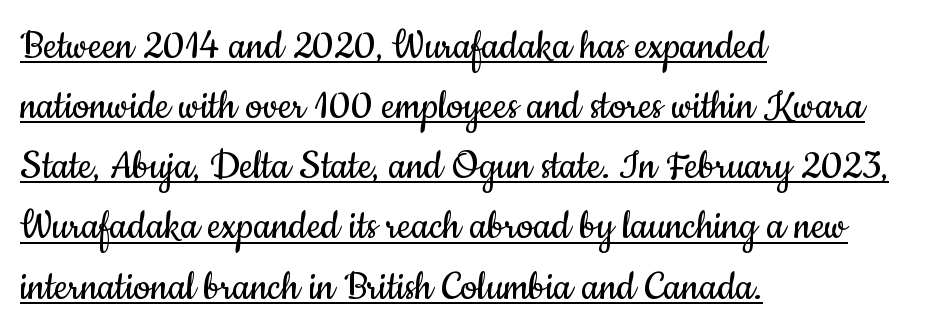
Q: Is the text bold? A: No.
Q: Is the text italic (slanted)? A: Yes.
Q: Is the typeface a serif or a sans-serif typeface? A: Sans-serif.
Q: Is the text underlined? A: Yes.
Q: How is the paragraph aligned? A: Left-aligned.
Q: Is the spacing between letters normal or unusually wide? A: Normal.
Q: Is the spacing between lines tight, normal or loose? A: Normal.
Q: Width (condensed, normal, or wide)? A: Condensed.
Q: Stroke contrast? A: Low.
Q: x-height? A: Small.
Q: Monospaced? A: No.
